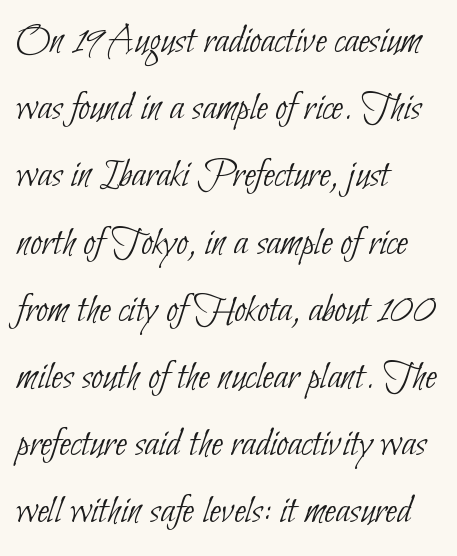
The image shows 42 px thin, condensed sans-serif type; set left-aligned, normal line spacing (1.6x), normal letter spacing, not underlined; low stroke contrast and a small x-height.
